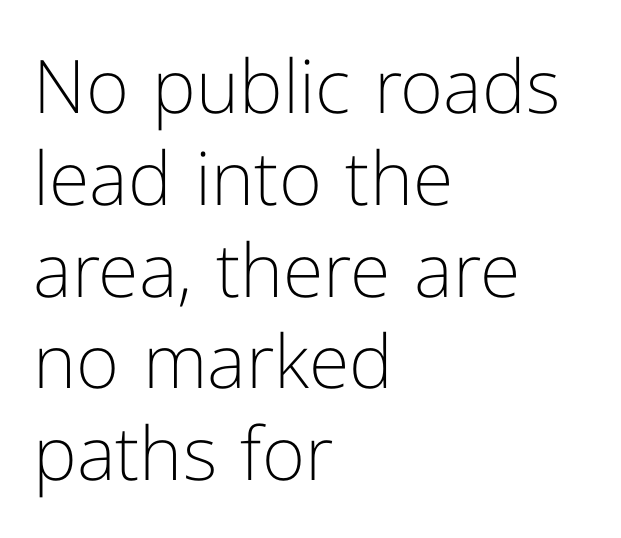
The image shows 74 px light sans-serif type, upright; set left-aligned, line spacing 1.24x, normal letter spacing, not underlined; low stroke contrast and a medium x-height.
